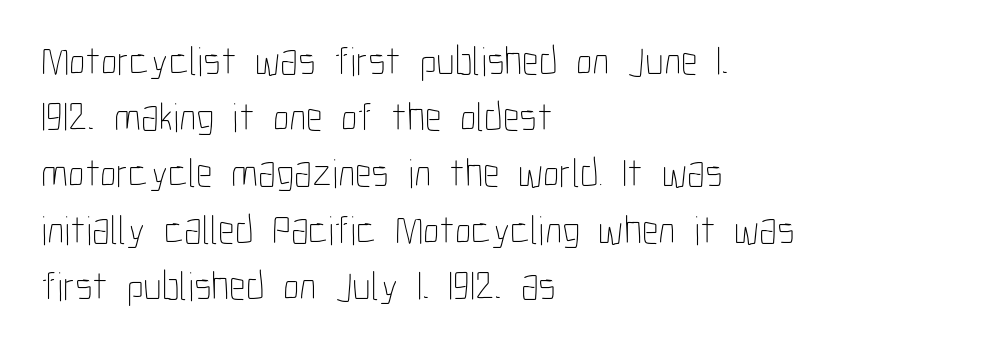
The image shows 41 px thin, condensed type, upright; set left-aligned, normal line spacing (1.37x), normal letter spacing, not underlined; low stroke contrast and a medium x-height.
